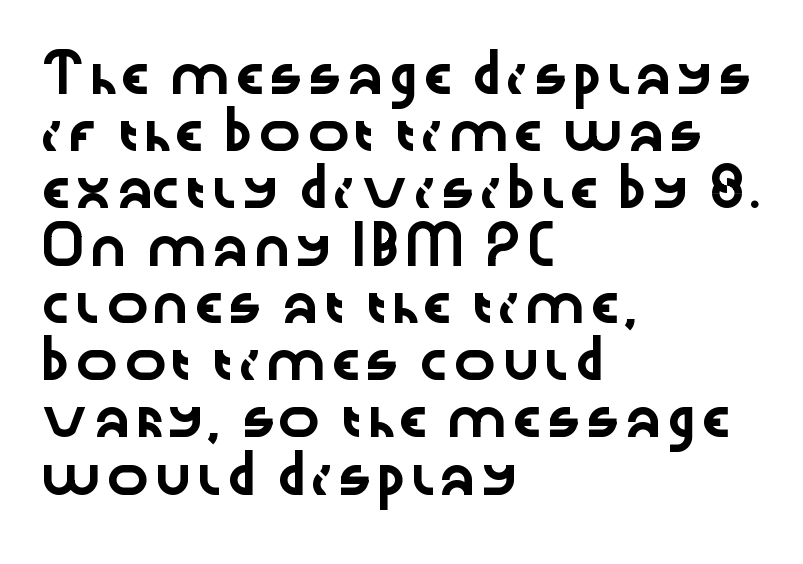
Q: Is the text italic (slanted)? A: No, it is upright.
Q: Is the typeface a serif or a sans-serif typeface? A: Sans-serif.
Q: Is the text underlined? A: No.
Q: How is the paragraph aligned? A: Left-aligned.
Q: Is the spacing between letters normal or unusually wide? A: Normal.
Q: Is the spacing between lines tight, normal or loose? A: Normal.
Q: Width (condensed, normal, or wide)? A: Wide.
Q: Stroke contrast? A: Low.
Q: x-height? A: Medium.
Q: Monospaced? A: No.
